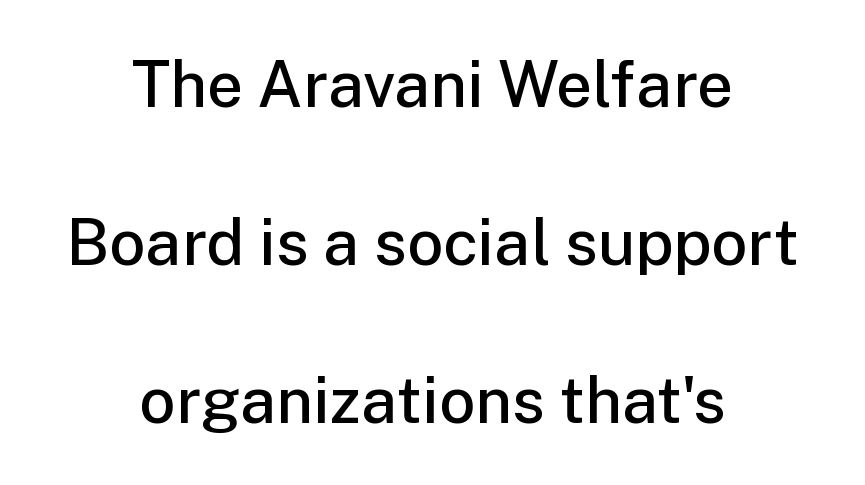
Proportional: the letters do not fall into vertical columns. You could fit nearly another row in the gap between these rows. This is moderately heavy type, rendered in semibold. The face used here is a sans, in the tradition of grotesques and geometrics.
